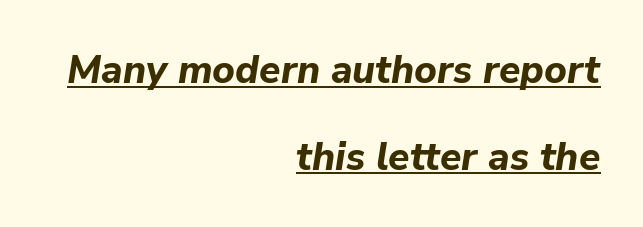
The image shows 39 px bold type, italic (leaning right); set right-aligned, loose line spacing (2.22x), normal letter spacing, underlined; low stroke contrast and a medium x-height.
